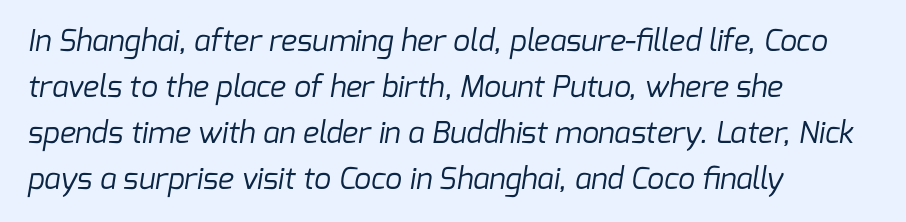
The image shows 30 px regular-weight sans-serif type; set left-aligned, normal line spacing (1.53x), normal letter spacing, not underlined; low stroke contrast and a medium x-height.
